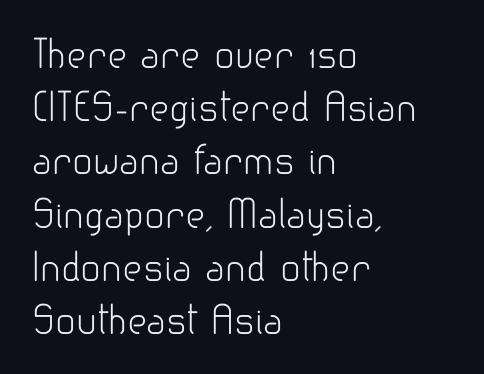
The image shows 38 px light sans-serif type, upright; set left-aligned, normal line spacing (1.4x), normal letter spacing, not underlined; low stroke contrast and a small x-height.
